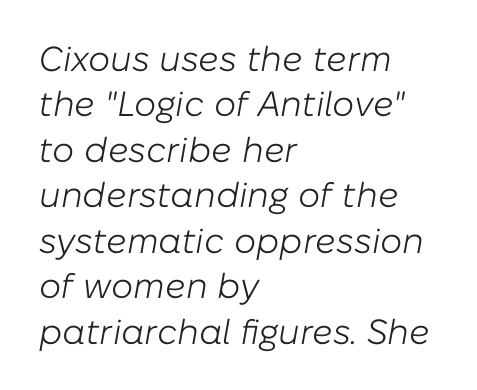
{"italic": "yes", "lean": "right", "slant_degrees": 10, "bold": "no", "weight": "light", "width": "normal", "stroke_contrast": "low", "x_height": "medium", "monospaced": "no", "underline": "no", "align": "left", "line_spacing": "normal", "line_spacing_ratio": 1.3, "letter_spacing": "normal", "letter_spacing_em": 0.0, "glyph_px": 35}
